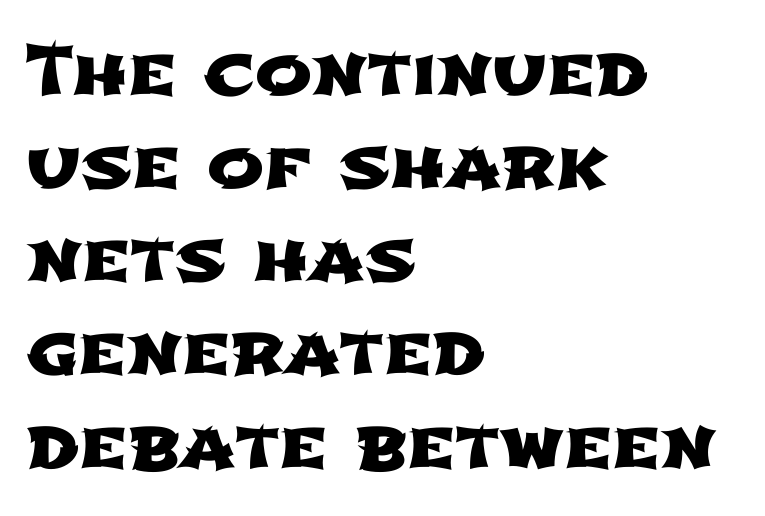
Q: Is the typeface a serif or a sans-serif typeface? A: Sans-serif.
Q: Is the text underlined? A: No.
Q: How is the paragraph aligned? A: Left-aligned.
Q: Is the spacing between letters normal or unusually wide? A: Normal.
Q: Is the spacing between lines tight, normal or loose? A: Normal.
Q: Width (condensed, normal, or wide)? A: Wide.
Q: Stroke contrast? A: Low.
Q: x-height? A: Medium.
Q: Monospaced? A: No.
